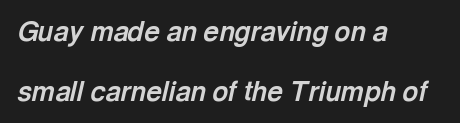
{"italic": "yes", "lean": "right", "slant_degrees": 13, "bold": "yes", "underline": "no", "align": "left", "line_spacing": "loose", "line_spacing_ratio": 2.21, "letter_spacing": "normal", "letter_spacing_em": 0.0, "glyph_px": 27}
